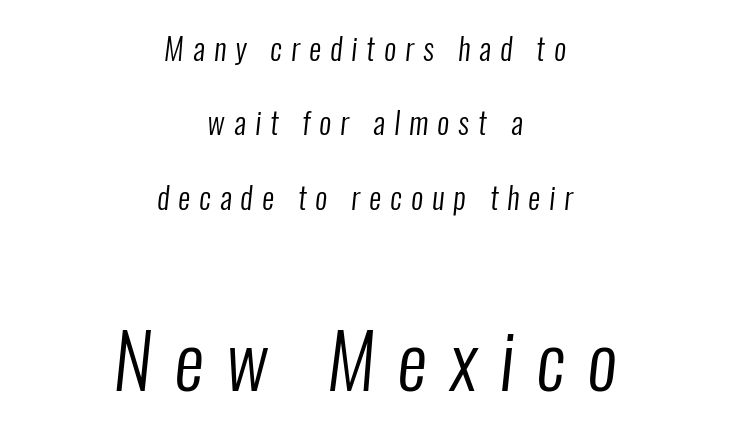
Q: Is the text bold? A: No.
Q: Is the typeface a serif or a sans-serif typeface? A: Sans-serif.
Q: Is the text underlined? A: No.
Q: How is the paragraph aligned? A: Centered.
Q: Is the spacing between letters normal or unusually wide? A: Unusually wide.
Q: Is the spacing between lines tight, normal or loose? A: Loose.
Q: Which block of text is set in a larger size, the first (top) or the second (bottom)? A: The second (bottom) one.
Q: Width (condensed, normal, or wide)? A: Condensed.
Q: Stroke contrast? A: Low.
Q: x-height? A: Medium.
Q: Monospaced? A: No.
